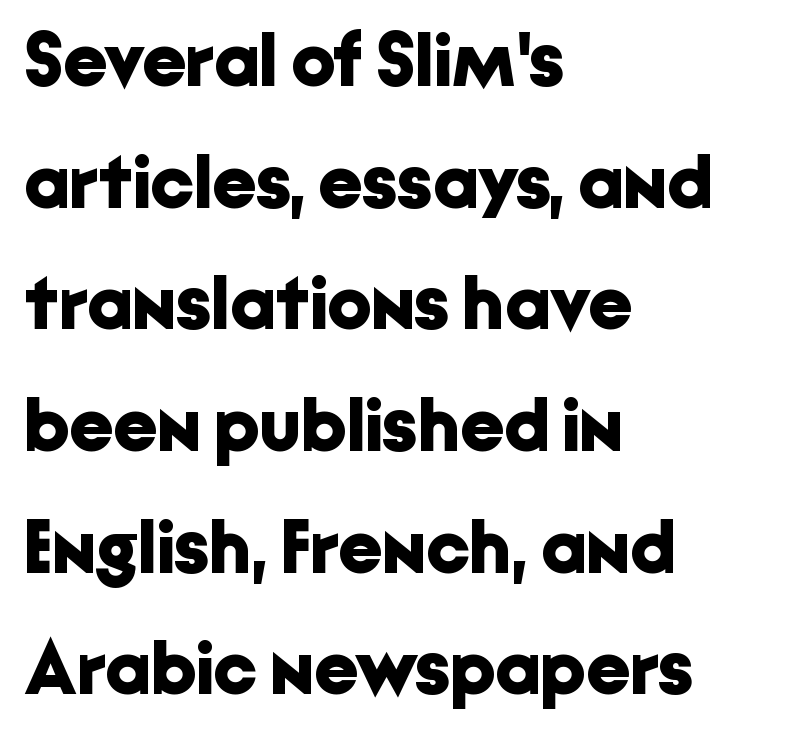
{"serif": "no", "italic": "no", "bold": "yes", "weight": "bold", "width": "normal", "stroke_contrast": "low", "x_height": "medium", "monospaced": "no", "underline": "no", "align": "left", "line_spacing": "normal", "line_spacing_ratio": 1.58, "letter_spacing": "normal", "letter_spacing_em": 0.0, "glyph_px": 77}
